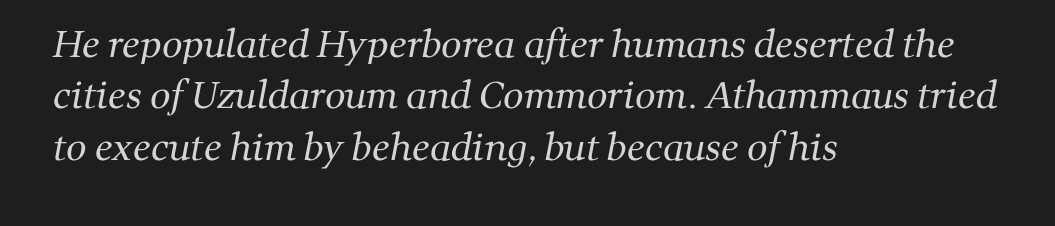
Teacher's note: observe the even left margin — that is flush-left alignment. Horizontal bands of white between lines are of average thickness. Character widths vary here, with narrow letters taking less room than wide ones. The weight would be labelled regular, book, light, or lighter still. Descenders hang freely into open space. Here the glyphs are tracked normally, forming tight word shapes.
